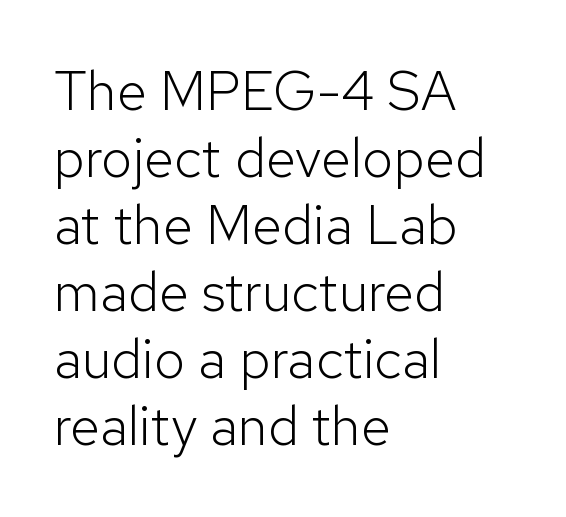
Are there feet on the stems? There aren't — it's a sans. You can tell it's not italic because the verticals are truly vertical. The area under the type is left untouched. These lines keep a tight, regular rhythm from letter to letter.
